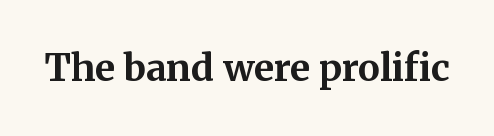
The image shows 37 px bold serif type, upright; set normal letter spacing, not underlined; medium stroke contrast and a medium x-height.
